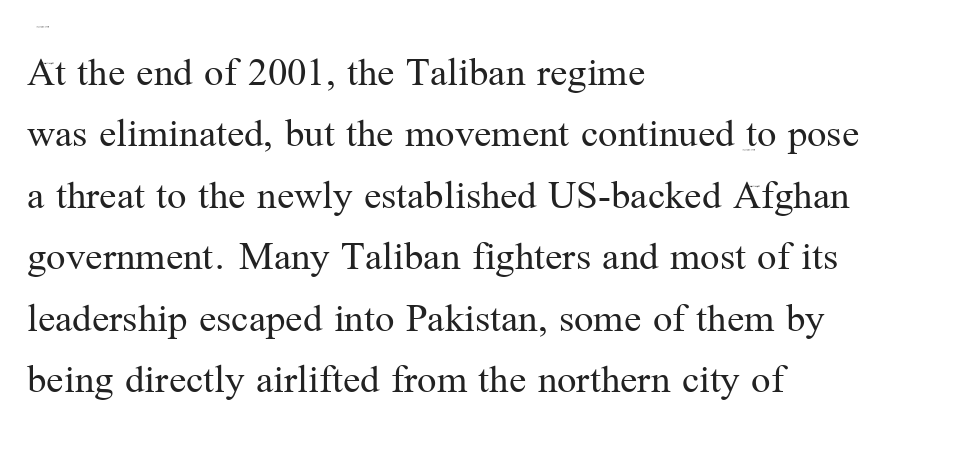
{"serif": "yes", "italic": "no", "bold": "no", "weight": "regular", "width": "normal", "stroke_contrast": "medium", "x_height": "medium", "monospaced": "no", "underline": "no", "align": "left", "line_spacing": "normal", "line_spacing_ratio": 1.43, "letter_spacing": "normal", "letter_spacing_em": 0.0, "glyph_px": 43}
